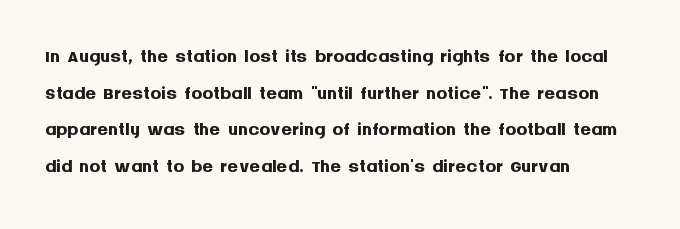
Q: Is the text bold? A: Yes.
Q: Is the text italic (slanted)? A: No, it is upright.
Q: Is the text underlined? A: No.
Q: How is the paragraph aligned? A: Left-aligned.
Q: Is the spacing between letters normal or unusually wide? A: Normal.
Q: Is the spacing between lines tight, normal or loose? A: Normal.
